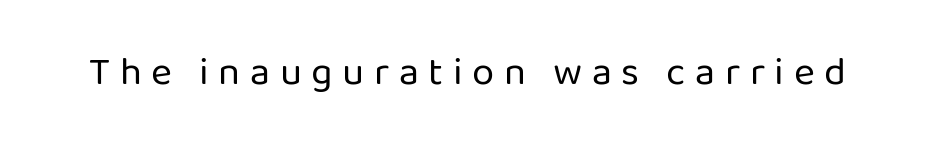
The image shows 40 px regular-weight sans-serif type, upright; set unusually wide letter spacing (+0.24 em), not underlined; low stroke contrast and a medium x-height.
